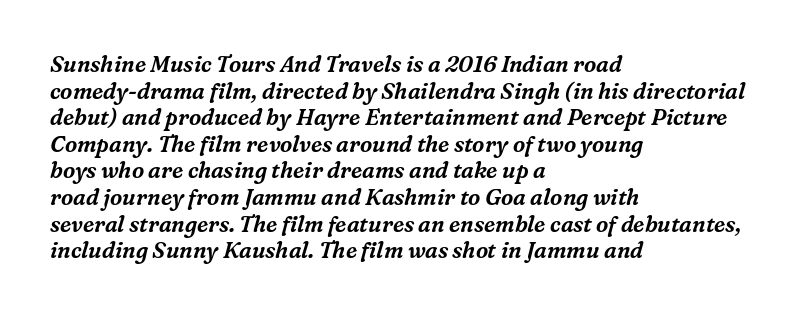
Q: Is the text italic (slanted)? A: Yes, it leans right by about 16 degrees.
Q: Is the text underlined? A: No.
Q: How is the paragraph aligned? A: Left-aligned.
Q: Is the spacing between letters normal or unusually wide? A: Normal.
